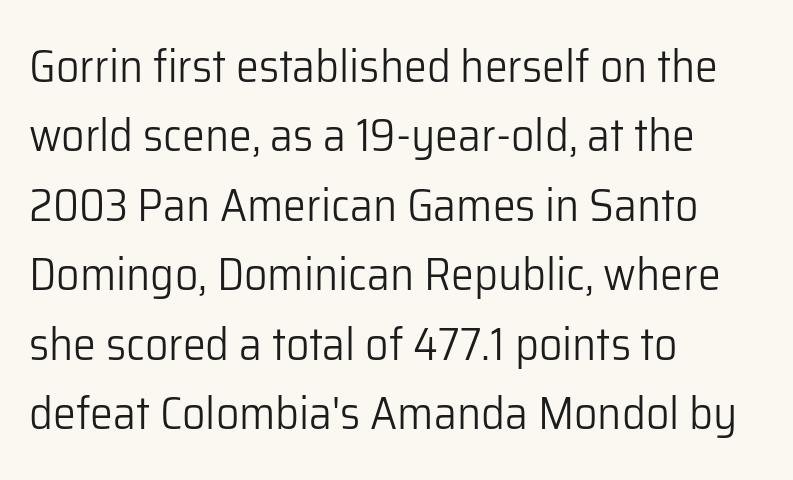
Typographically, this falls in the sans-serif category. Interline gaps are of average width in this sample. Do the characters align in a grid? No, the font is proportional. Tracking here is standard; glyphs follow each other at the usual distance. Rule under the text: the space is simply empty.
